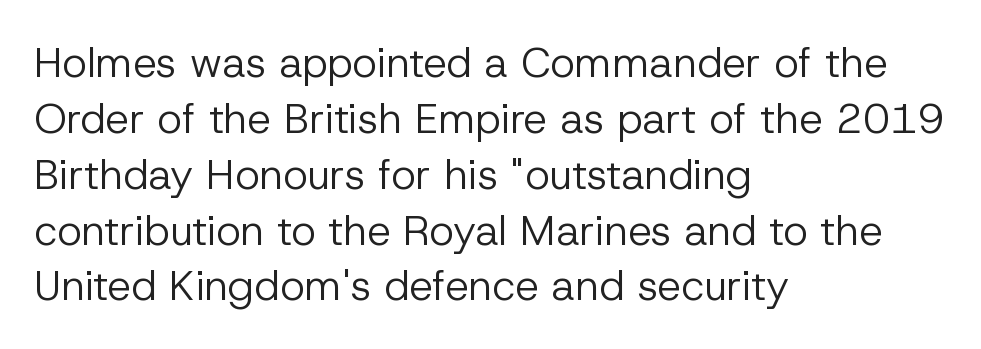
{"serif": "no", "italic": "no", "bold": "no", "weight": "regular", "width": "normal", "stroke_contrast": "low", "x_height": "medium", "monospaced": "no", "underline": "no", "align": "left", "line_spacing": "normal", "line_spacing_ratio": 1.33, "letter_spacing": "normal", "letter_spacing_em": 0.0, "glyph_px": 42}
